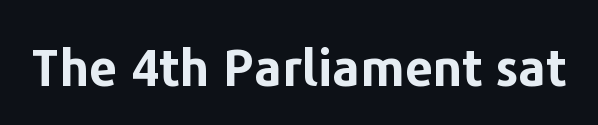
I'd call this a sans setting — the letters go barefoot. Does extra space separate the letters? No, they use regular spacing. Each letter keeps its own natural width here, so spacing adapts to shape. Beneath every word, the page is bare. These lines carry a lot of weight — the face is fully bold. Do the letters lean? They stand straight.
